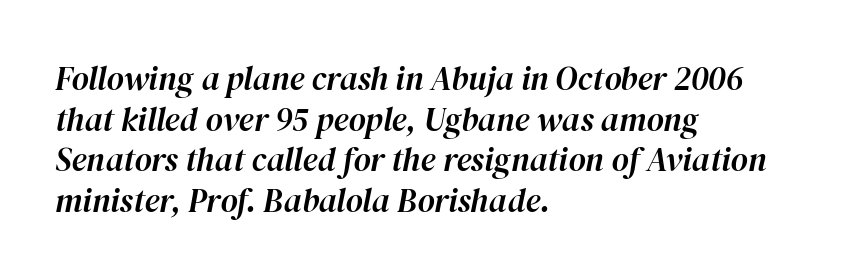
Q: Is the text italic (slanted)? A: Yes, it leans right by about 12 degrees.
Q: Is the text underlined? A: No.
Q: How is the paragraph aligned? A: Left-aligned.
Q: Is the spacing between letters normal or unusually wide? A: Normal.
Q: Width (condensed, normal, or wide)? A: Normal.
Q: Stroke contrast? A: High.
Q: x-height? A: Medium.
Q: Monospaced? A: No.
